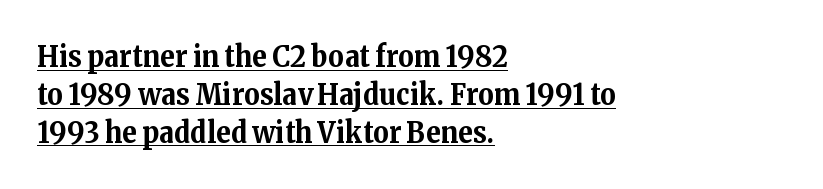
The image shows 30 px bold serif type, upright; set left-aligned, normal line spacing (1.26x), normal letter spacing, underlined; medium stroke contrast and a medium x-height.
